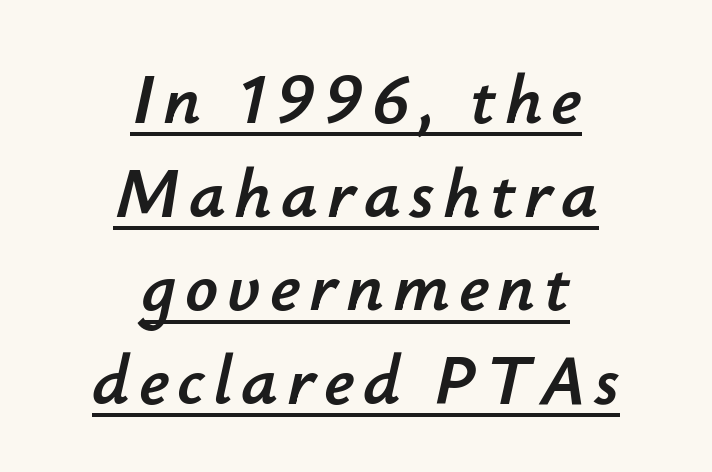
{"italic": "yes", "lean": "right", "slant_degrees": 12, "width": "normal", "stroke_contrast": "low", "x_height": "small", "monospaced": "no", "underline": "yes", "align": "center", "line_spacing": "normal", "line_spacing_ratio": 1.3, "glyph_px": 72}
